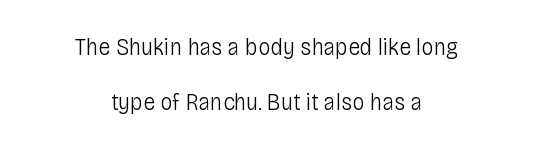
{"italic": "no", "bold": "no", "underline": "no", "align": "center", "line_spacing": "loose", "line_spacing_ratio": 2.22, "letter_spacing": "normal", "letter_spacing_em": 0.0, "glyph_px": 25}
